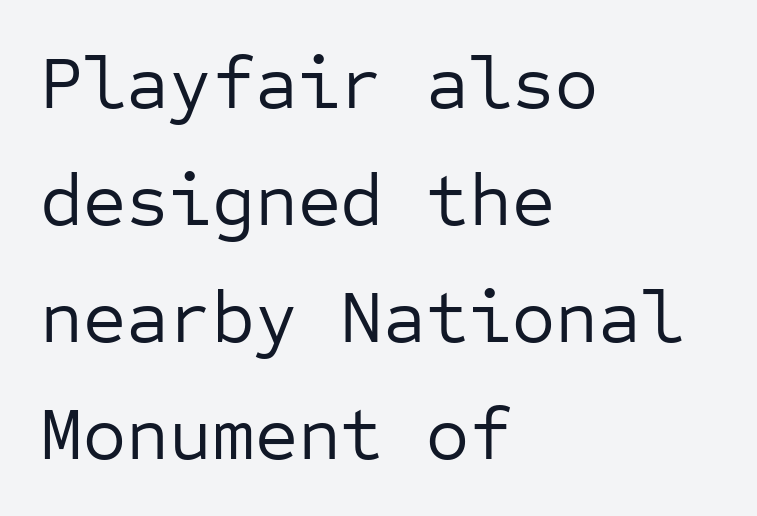
Interline gaps are of average width in this sample. The letters march in equal steps, a hallmark of fixed-pitch type. These lines stack with their left ends in a neat column. Unlike a traditional serif, this face leaves its strokes unadorned. Stem width sits at or under what a default text font uses. The typography opts for an upright posture over an oblique one.
